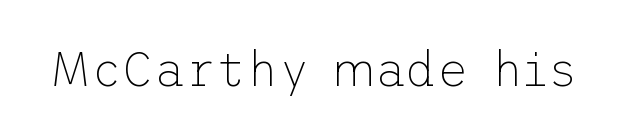
The image shows 48 px thin sans-serif type, upright; set normal letter spacing, not underlined; low stroke contrast and a medium x-height.
